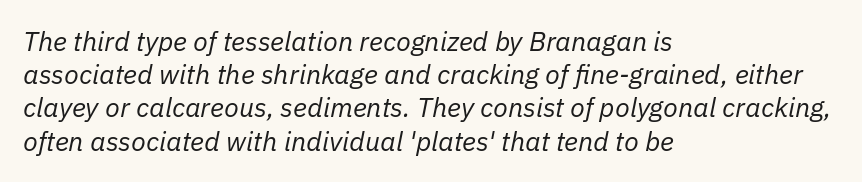
Q: Is the text bold? A: No.
Q: Is the text italic (slanted)? A: Yes, it leans right by about 11 degrees.
Q: Is the text underlined? A: No.
Q: How is the paragraph aligned? A: Left-aligned.
Q: Is the spacing between letters normal or unusually wide? A: Normal.
